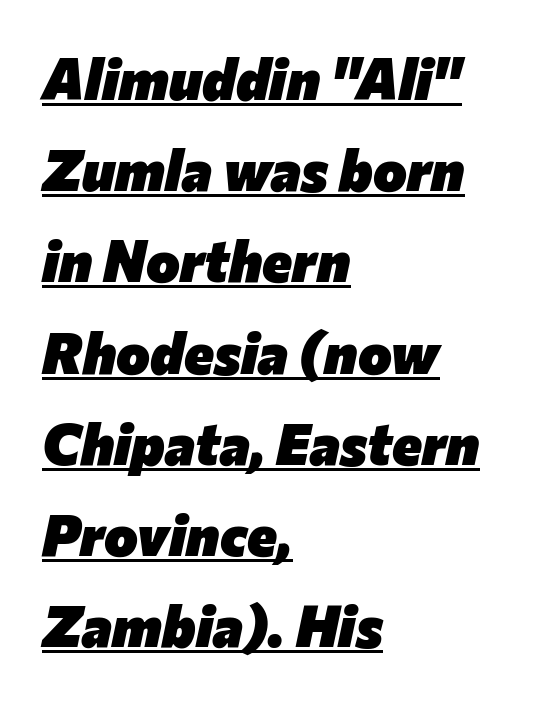
The image shows 57 px heavy type, italic (leaning right); set left-aligned, normal line spacing (1.6x), normal letter spacing, underlined; low stroke contrast and a medium x-height.
